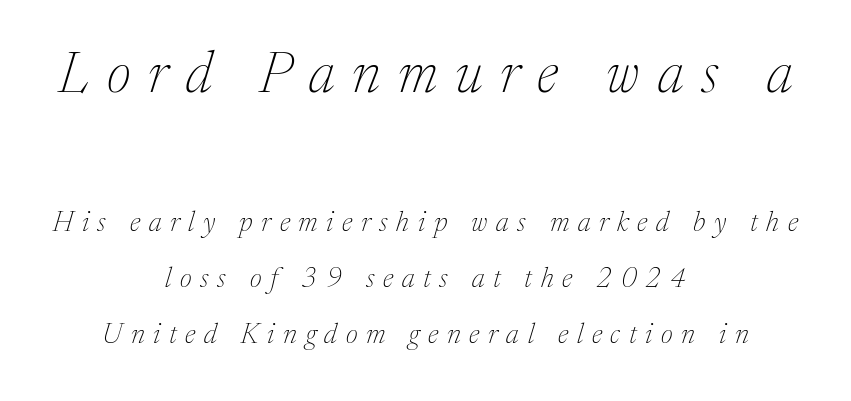
{"serif": "yes", "italic": "yes", "lean": "right", "slant_degrees": 17, "bold": "no", "weight": "thin", "width": "normal", "stroke_contrast": "medium", "x_height": "medium", "monospaced": "no", "underline": "no", "align": "center", "line_spacing": "loose", "line_spacing_ratio": 2.0, "letter_spacing": "wide", "letter_spacing_em": 0.31, "larger_block": "first", "size_ratio": 2.04, "glyph_px": 57}
